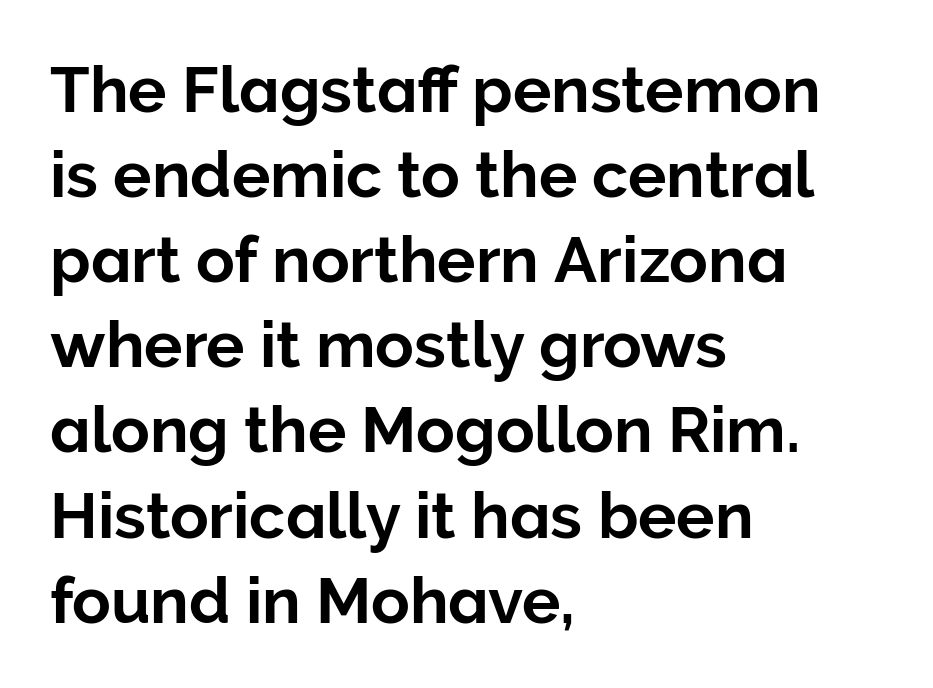
Spacing verdict: proportional, widths tailored to each character. Successive baselines arrive at the customary interval. The area under the type is left untouched. Short and long lines alike share a common starting point at left. Italic? Not at all — the glyphs are vertical.
